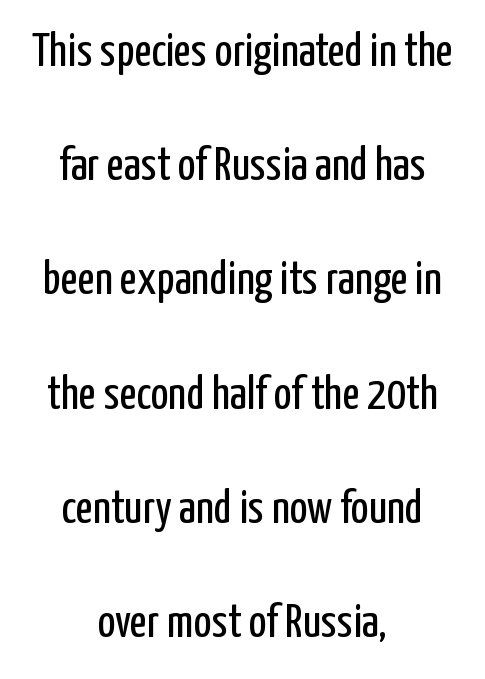
{"serif": "no", "italic": "no", "bold": "no", "weight": "regular", "width": "condensed", "stroke_contrast": "low", "x_height": "medium", "monospaced": "no", "underline": "no", "align": "center", "line_spacing": "loose", "line_spacing_ratio": 2.43, "letter_spacing": "normal", "letter_spacing_em": 0.0, "glyph_px": 47}
